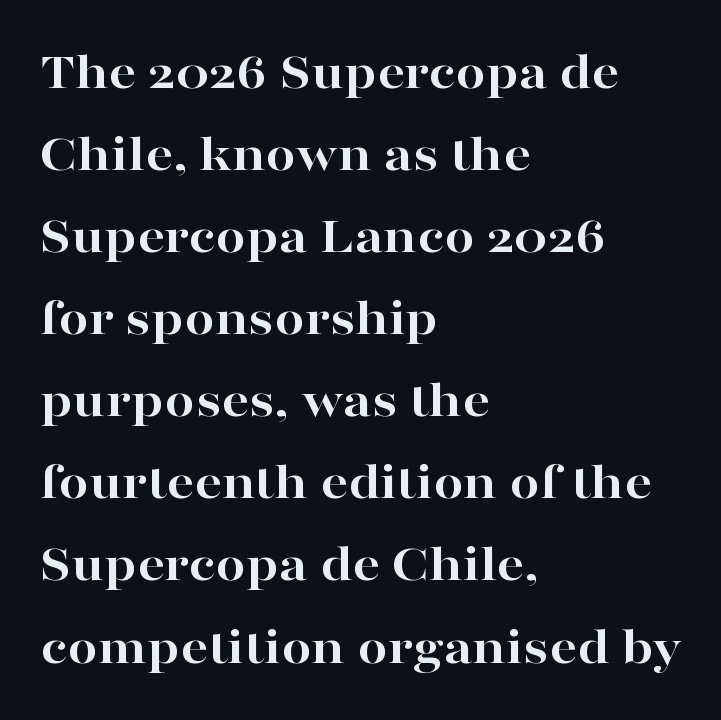
{"serif": "yes", "italic": "no", "bold": "yes", "weight": "bold", "width": "wide", "stroke_contrast": "high", "x_height": "medium", "monospaced": "no", "underline": "no", "align": "left", "line_spacing": "normal", "line_spacing_ratio": 1.52, "letter_spacing": "normal", "letter_spacing_em": 0.0, "glyph_px": 54}
